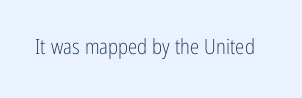
The passage shown is not underscored anywhere. The font's upright variant was chosen for this text. Stems here are at most as thick as an everyday book face. Observe the ordinary spacing: letters are neighbours, not strangers.
